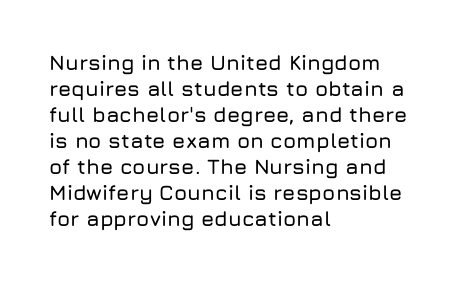
The image shows 21 px text type, upright; set left-aligned, line spacing 1.24x, normal letter spacing, not underlined.
